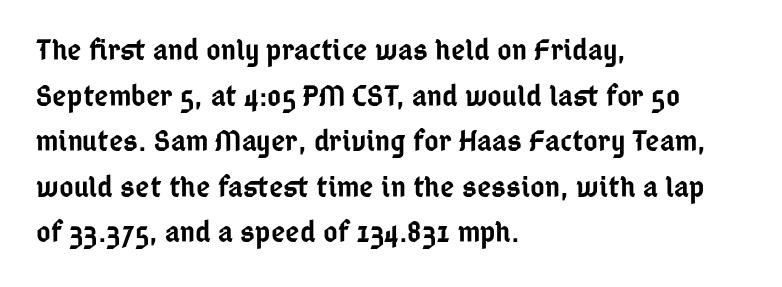
The image shows 31 px semibold, condensed sans-serif type, upright; set left-aligned, normal line spacing (1.47x), normal letter spacing, not underlined; low stroke contrast and a medium x-height.
